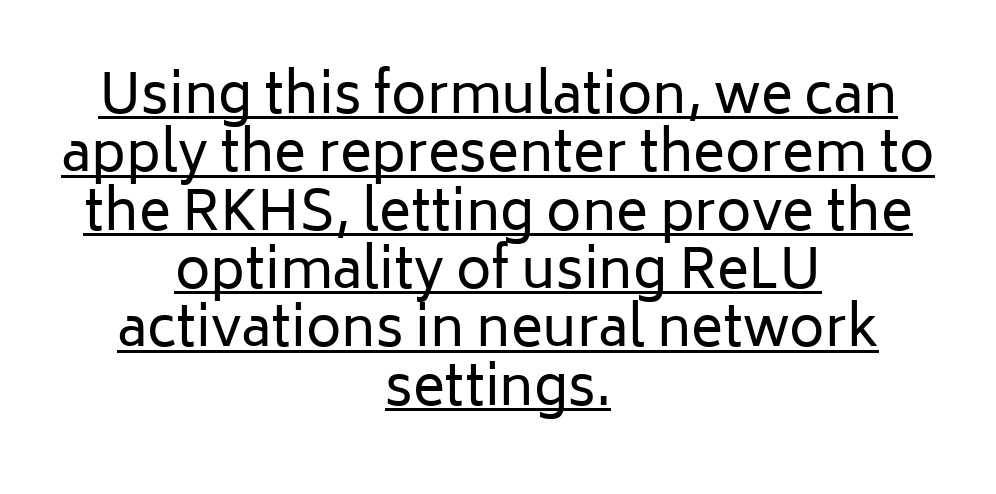
Neither beginnings nor endings align; midpoints do. This sample carries an underscore along the baseline area. Standard letterfit; no display-style spreading of the glyphs. When letters stand straight like this, we call the style roman or upright.
